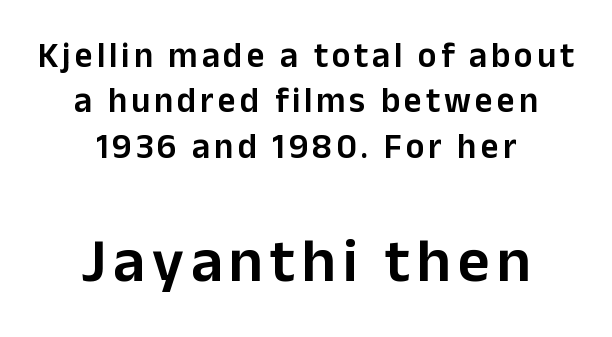
Q: Is the text bold? A: Semi-bold.
Q: Is the text italic (slanted)? A: No, it is upright.
Q: Is the typeface a serif or a sans-serif typeface? A: Sans-serif.
Q: Is the text underlined? A: No.
Q: How is the paragraph aligned? A: Centered.
Q: Is the spacing between lines tight, normal or loose? A: Normal.
Q: Which block of text is set in a larger size, the first (top) or the second (bottom)? A: The second (bottom) one.
Q: Width (condensed, normal, or wide)? A: Normal.
Q: Stroke contrast? A: Low.
Q: x-height? A: Medium.
Q: Monospaced? A: No.
